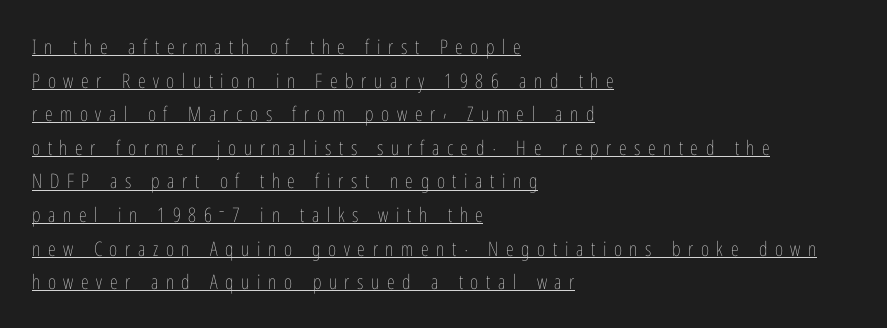
Q: Is the text bold? A: No.
Q: Is the text italic (slanted)? A: No, it is upright.
Q: Is the text underlined? A: Yes.
Q: How is the paragraph aligned? A: Left-aligned.
Q: Is the spacing between letters normal or unusually wide? A: Unusually wide.
Q: Is the spacing between lines tight, normal or loose? A: Normal.
